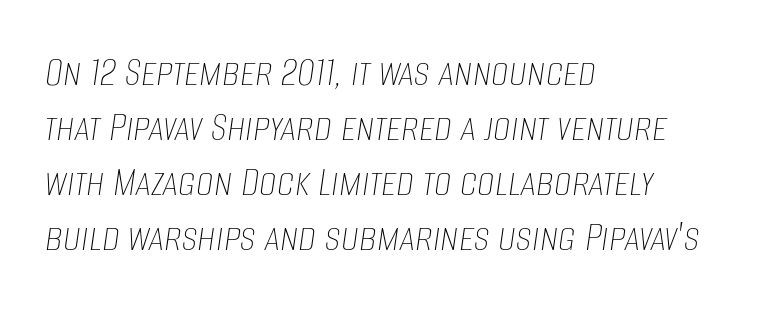
Q: Is the text bold? A: No.
Q: Is the text italic (slanted)? A: Yes, it leans right by about 8 degrees.
Q: Is the text underlined? A: No.
Q: How is the paragraph aligned? A: Left-aligned.
Q: Is the spacing between letters normal or unusually wide? A: Normal.
Q: Is the spacing between lines tight, normal or loose? A: Normal.
Q: Width (condensed, normal, or wide)? A: Condensed.
Q: Stroke contrast? A: Low.
Q: x-height? A: Large.
Q: Monospaced? A: No.
